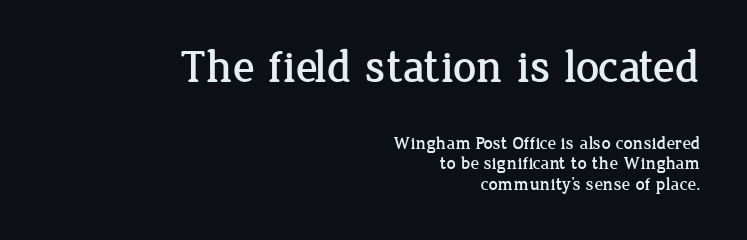
Proportional: the letters do not fall into vertical columns. Right-aligned paragraph, ragged on the left. The face used here is rendered with its standard letterfit. The typography opts for an upright posture over an oblique one. You could barely slide anything between these rows.
